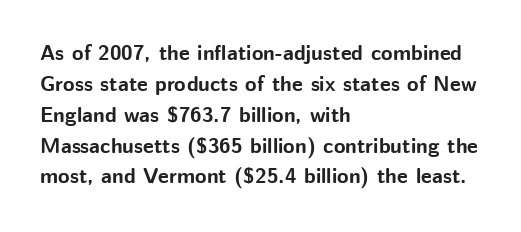
Q: Is the text bold? A: Yes.
Q: Is the text italic (slanted)? A: No, it is upright.
Q: Is the text underlined? A: No.
Q: How is the paragraph aligned? A: Left-aligned.
Q: Is the spacing between letters normal or unusually wide? A: Normal.
Q: Is the spacing between lines tight, normal or loose? A: Normal.
